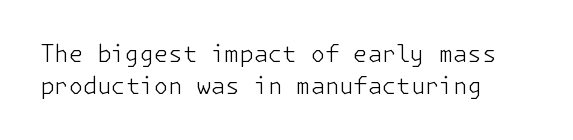
{"italic": "no", "bold": "no", "underline": "no", "align": "left", "line_spacing": "normal", "line_spacing_ratio": 1.41, "letter_spacing": "normal", "letter_spacing_em": 0.0, "glyph_px": 23}
